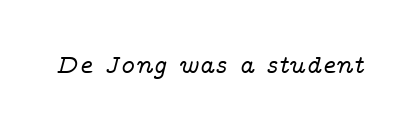
A typesetter would call this zero additional tracking. The glyphs look as if they've been sheared to an angle. Descenders hang freely into open space.
